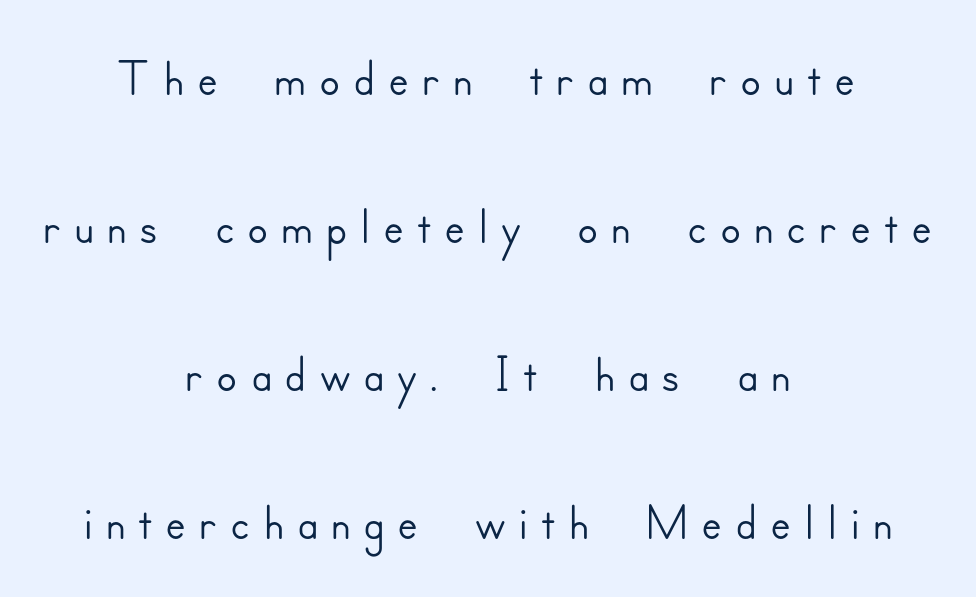
The image shows 77 px sans-serif type, upright; set centered, loose line spacing (1.92x), not underlined; low stroke contrast and a small x-height.
